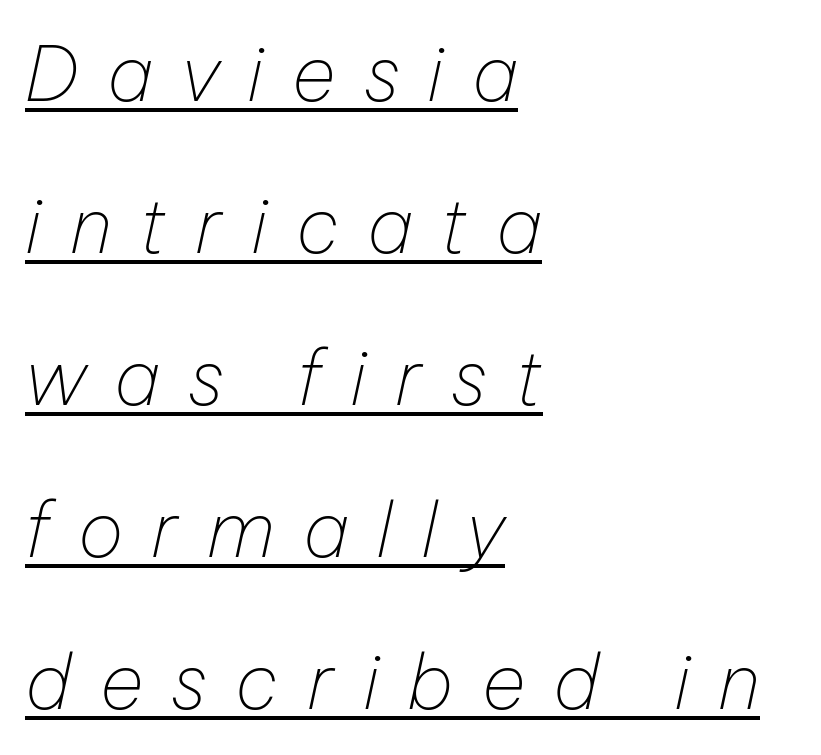
The paragraph has a hard left edge and a soft right edge. The whole block is typeset with a tilt. Interline gaps are noticeably wide in this sample. The weight tops out at a normal text grade. Glance below the letters and you will spot a drawn line.
